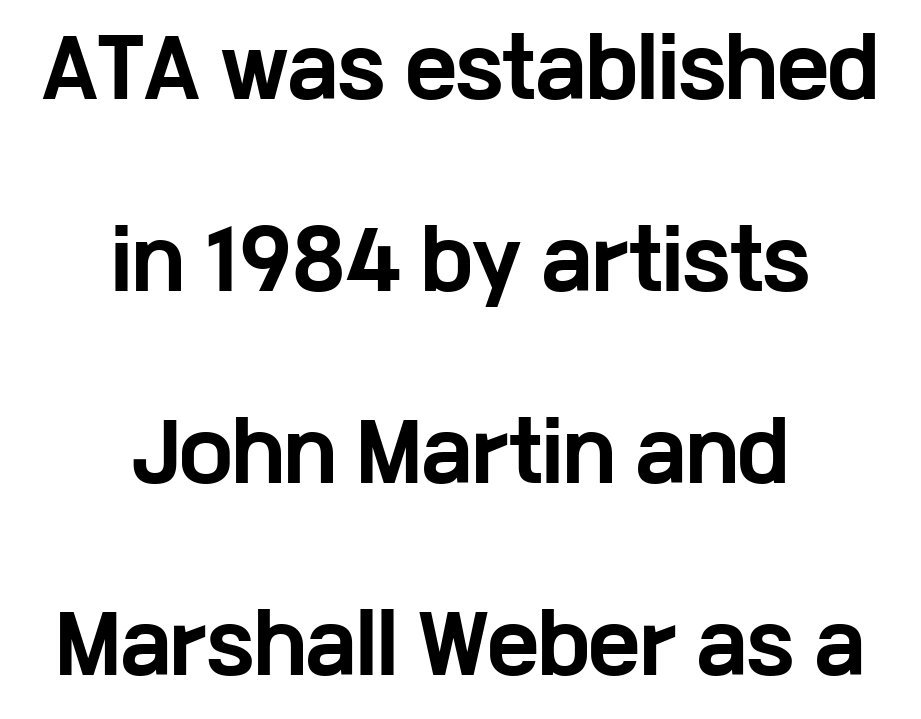
The image shows 78 px bold, wide sans-serif type, upright; set centered, loose line spacing (2.46x), normal letter spacing, not underlined; low stroke contrast and a medium x-height.
